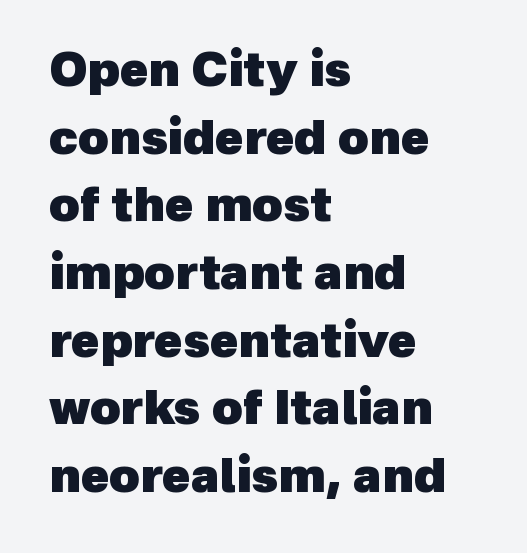
The image shows 47 px heavy sans-serif type; set left-aligned, normal line spacing (1.44x), normal letter spacing, not underlined; a medium x-height.
